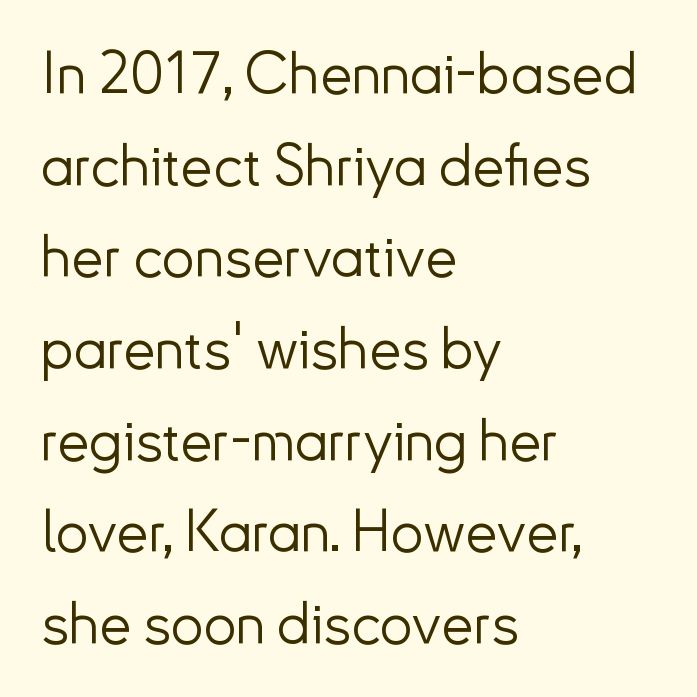
{"serif": "no", "italic": "no", "bold": "no", "weight": "light", "width": "normal", "stroke_contrast": "low", "x_height": "small", "monospaced": "no", "underline": "no", "align": "left", "line_spacing": "normal", "line_spacing_ratio": 1.58, "letter_spacing": "normal", "letter_spacing_em": 0.0, "glyph_px": 58}
